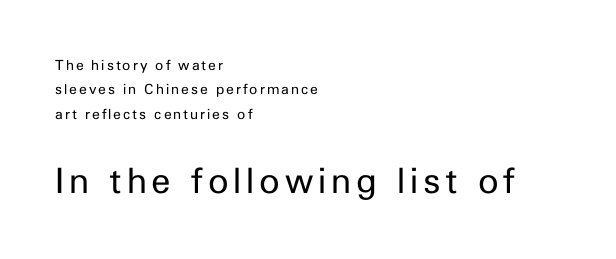
The image shows 35 px regular-weight sans-serif type, upright; set left-aligned, line spacing 1.75x, not underlined; the second (bottom) block is 2.5x larger; low stroke contrast and a medium x-height.
